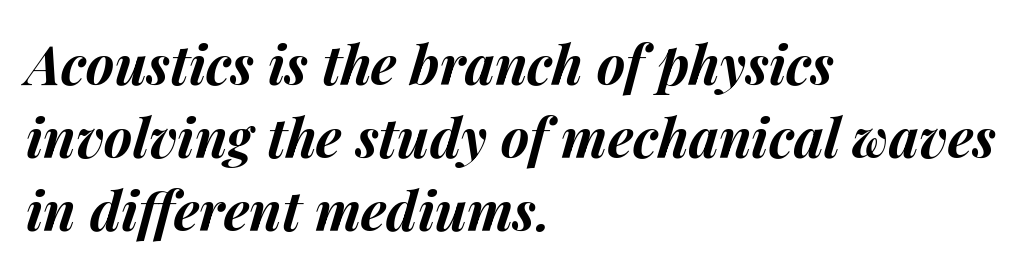
The image shows 54 px bold type, italic (leaning right); set left-aligned, normal line spacing (1.35x), normal letter spacing, not underlined; medium stroke contrast and a medium x-height.
